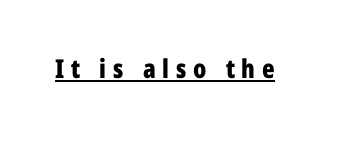
The image shows 26 px bold type, upright; set unusually wide letter spacing (+0.26 em), underlined.
